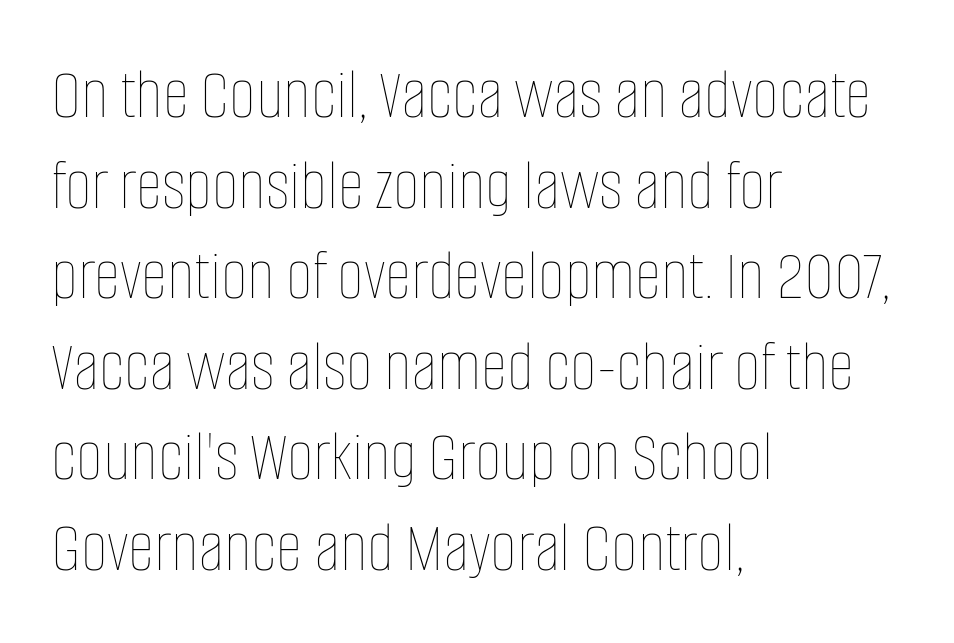
{"italic": "no", "bold": "no", "weight": "thin", "width": "condensed", "stroke_contrast": "low", "x_height": "large", "monospaced": "no", "underline": "no", "align": "left", "line_spacing_ratio": 1.24, "letter_spacing": "normal", "letter_spacing_em": 0.0, "glyph_px": 73}
